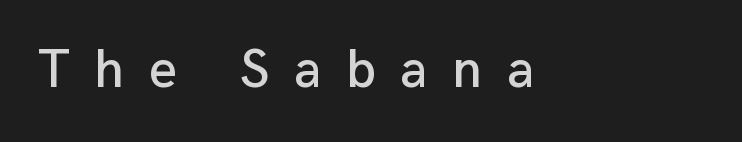
Q: Is the text italic (slanted)? A: No, it is upright.
Q: Is the typeface a serif or a sans-serif typeface? A: Sans-serif.
Q: Is the text underlined? A: No.
Q: How is the paragraph aligned? A: Left-aligned.
Q: Is the spacing between letters normal or unusually wide? A: Unusually wide.
Q: Width (condensed, normal, or wide)? A: Normal.
Q: Stroke contrast? A: Low.
Q: x-height? A: Medium.
Q: Monospaced? A: No.
